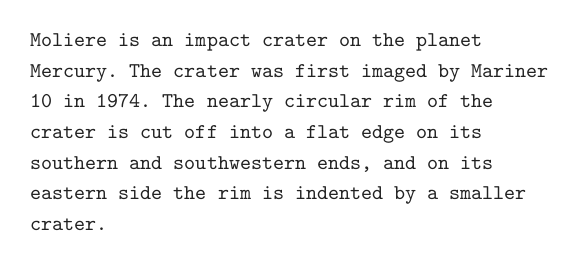
{"italic": "no", "underline": "no", "align": "left", "line_spacing": "normal", "line_spacing_ratio": 1.46, "letter_spacing": "normal", "letter_spacing_em": 0.0, "glyph_px": 21}
